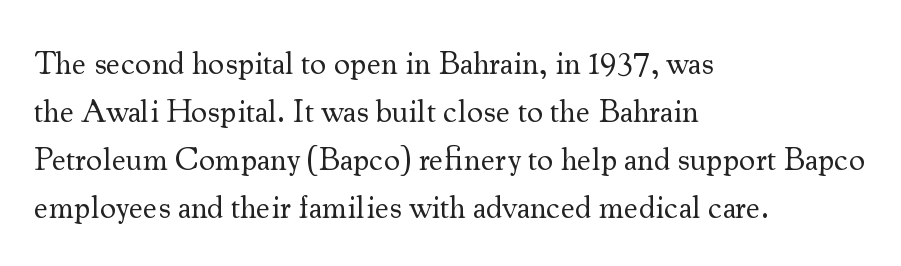
Q: Is the text bold? A: No.
Q: Is the text italic (slanted)? A: No, it is upright.
Q: Is the typeface a serif or a sans-serif typeface? A: Serif.
Q: Is the text underlined? A: No.
Q: How is the paragraph aligned? A: Left-aligned.
Q: Is the spacing between letters normal or unusually wide? A: Normal.
Q: Is the spacing between lines tight, normal or loose? A: Normal.
Q: Width (condensed, normal, or wide)? A: Normal.
Q: Stroke contrast? A: Medium.
Q: x-height? A: Small.
Q: Monospaced? A: No.
